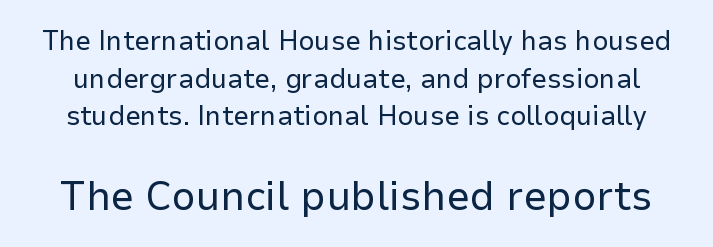
The image shows 42 px regular-weight sans-serif type, upright; set normal line spacing (1.34x), normal letter spacing, not underlined; the second (bottom) block is 1.5x larger; low stroke contrast and a medium x-height.
